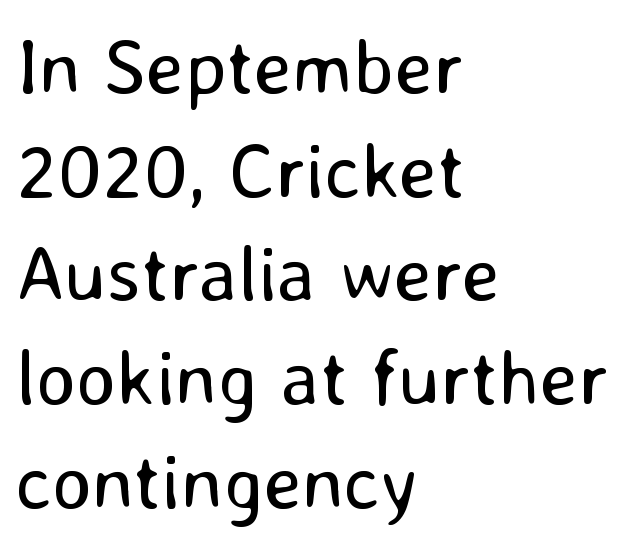
Q: Is the text bold? A: No.
Q: Is the text italic (slanted)? A: No, it is upright.
Q: Is the typeface a serif or a sans-serif typeface? A: Sans-serif.
Q: Is the text underlined? A: No.
Q: How is the paragraph aligned? A: Left-aligned.
Q: Is the spacing between letters normal or unusually wide? A: Normal.
Q: Is the spacing between lines tight, normal or loose? A: Normal.
Q: Width (condensed, normal, or wide)? A: Normal.
Q: Stroke contrast? A: Low.
Q: x-height? A: Medium.
Q: Monospaced? A: No.
